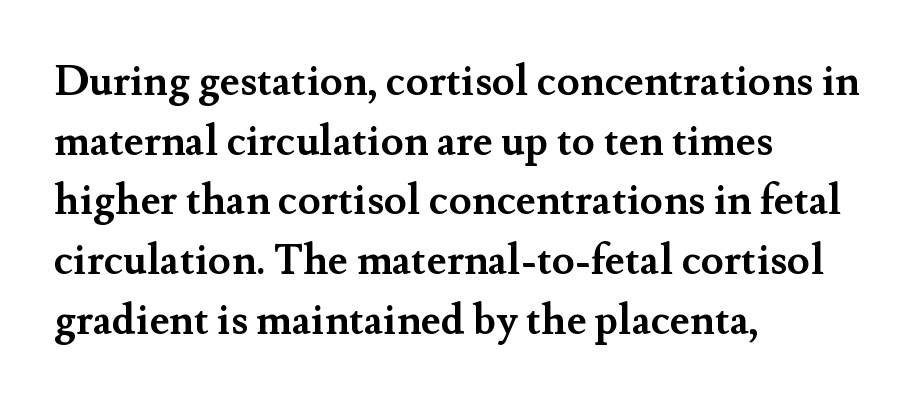
Q: Is the text bold? A: Yes.
Q: Is the text italic (slanted)? A: No, it is upright.
Q: Is the typeface a serif or a sans-serif typeface? A: Serif.
Q: Is the text underlined? A: No.
Q: How is the paragraph aligned? A: Left-aligned.
Q: Is the spacing between letters normal or unusually wide? A: Normal.
Q: Is the spacing between lines tight, normal or loose? A: Normal.
Q: Width (condensed, normal, or wide)? A: Normal.
Q: Stroke contrast? A: Medium.
Q: x-height? A: Small.
Q: Monospaced? A: No.
